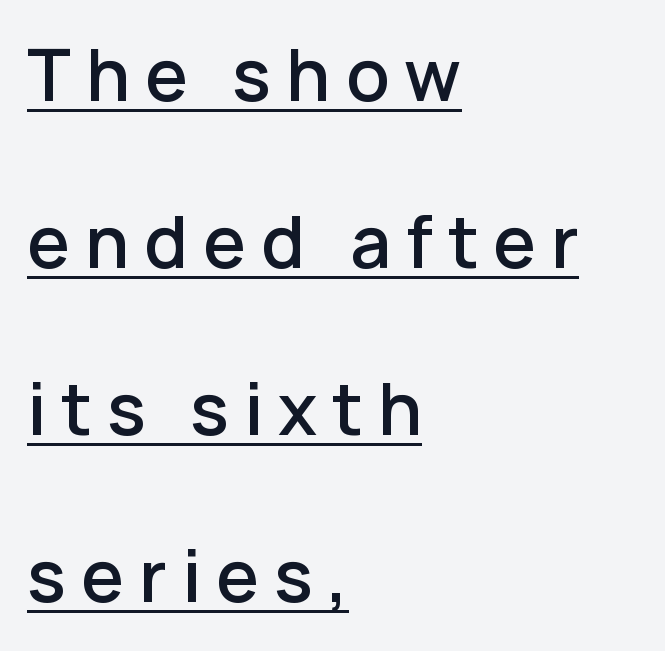
The image shows 69 px semibold sans-serif type, upright; set left-aligned, loose line spacing (2.42x), unusually wide letter spacing (+0.22 em), underlined; low stroke contrast and a medium x-height.
